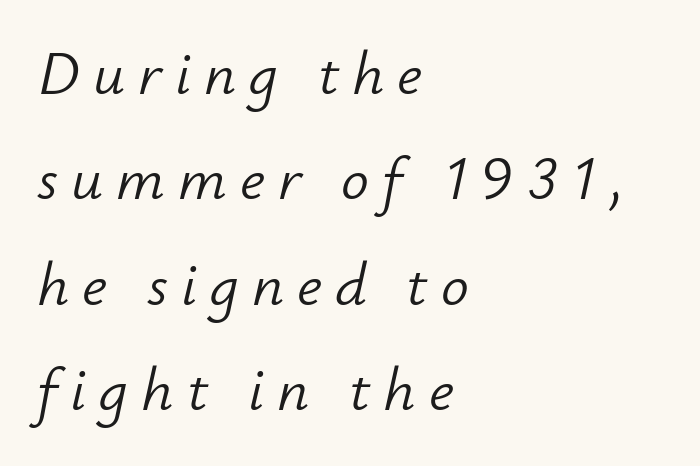
Q: Is the text bold? A: No.
Q: Is the text italic (slanted)? A: Yes, it leans right by about 12 degrees.
Q: Is the text underlined? A: No.
Q: How is the paragraph aligned? A: Left-aligned.
Q: Is the spacing between letters normal or unusually wide? A: Unusually wide.
Q: Is the spacing between lines tight, normal or loose? A: Normal.
Q: Width (condensed, normal, or wide)? A: Normal.
Q: Stroke contrast? A: Low.
Q: x-height? A: Small.
Q: Monospaced? A: No.
